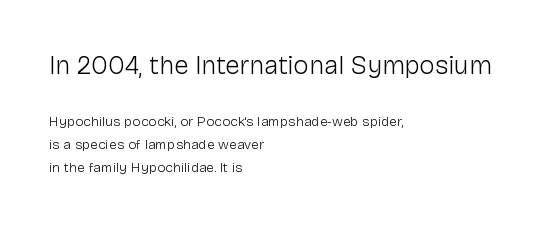
Left-aligned paragraph, ragged on the right. This is the regular roman posture of the typeface. The rendering keeps characters at their native spacing. The strokes carry an ordinary text weight at most.
